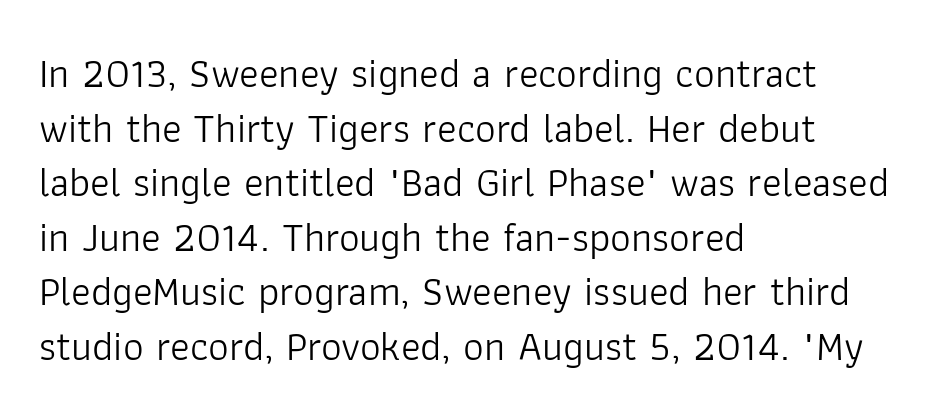
Nope, no serifs anywhere on these letters. The space directly below the letters is spotless. What stands out about the letter spacing? Nothing — it is the standard amount. The font is comparable to plain body text, perhaps lighter. The passage shown stacks its lines at a standard gap. A student would call this left alignment; a typographer would say flush left, rag right.
